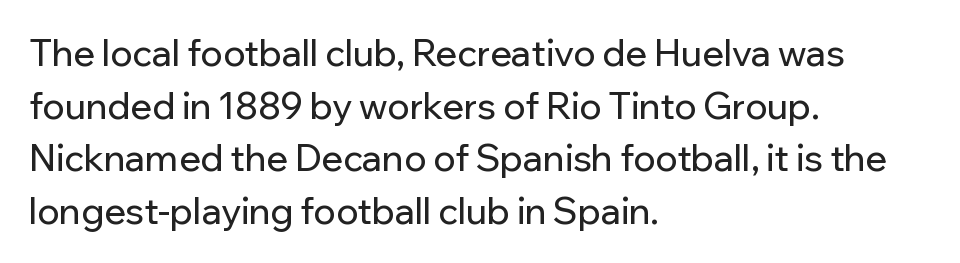
Default kerning and tracking; the words read as compact shapes. Regarding serifs, this sample does without them. Every row of glyphs begins at an identical x-position on the left. One glance says typical: line gaps are just what's usual. Is this a fixed-width face? No — the glyphs have proportional, varying widths. Lines of text with bare space underneath.
